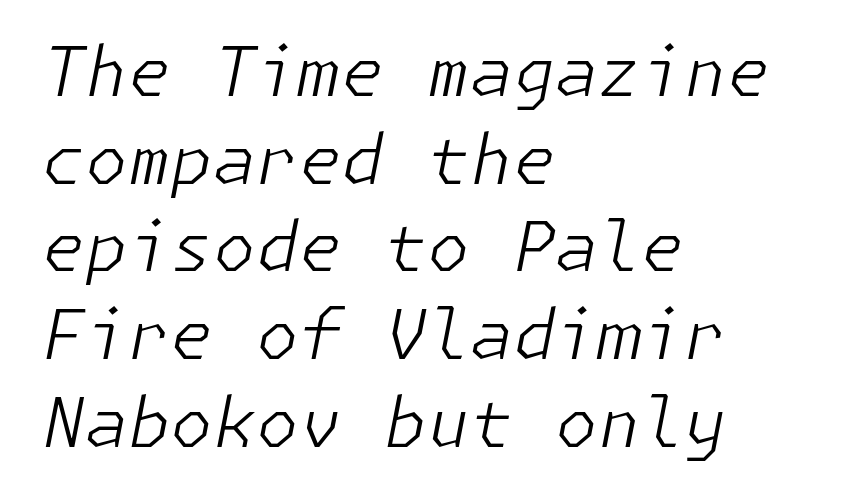
The image shows 69 px light type, italic (leaning right); set left-aligned, normal line spacing (1.27x), normal letter spacing, not underlined; low stroke contrast and a medium x-height.
